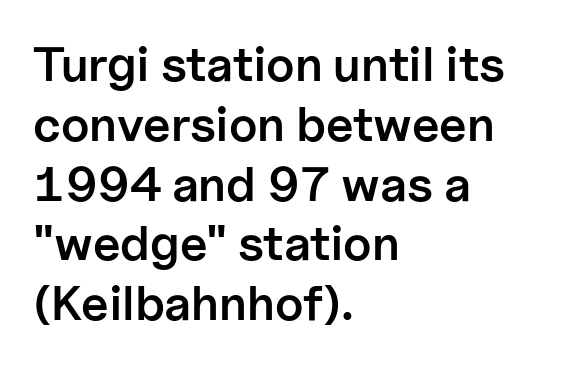
{"serif": "no", "italic": "no", "bold": "semi", "weight": "semibold", "width": "normal", "stroke_contrast": "low", "x_height": "medium", "monospaced": "no", "underline": "no", "align": "left", "line_spacing_ratio": 1.22, "letter_spacing": "normal", "letter_spacing_em": 0.0, "glyph_px": 49}
